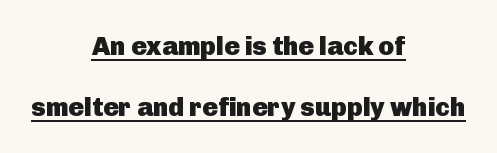
{"italic": "no", "bold": "yes", "underline": "yes", "align": "center", "line_spacing": "loose", "line_spacing_ratio": 2.33, "letter_spacing": "normal", "letter_spacing_em": 0.0, "glyph_px": 26}
